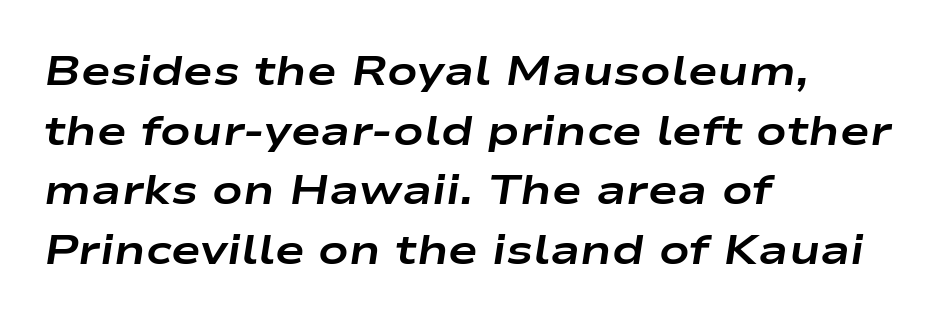
Successive baselines arrive at the customary interval. Students, note that the glyphs here touch the page at normal intervals. Spacing verdict: proportional, widths tailored to each character. The lines are quadded left.
